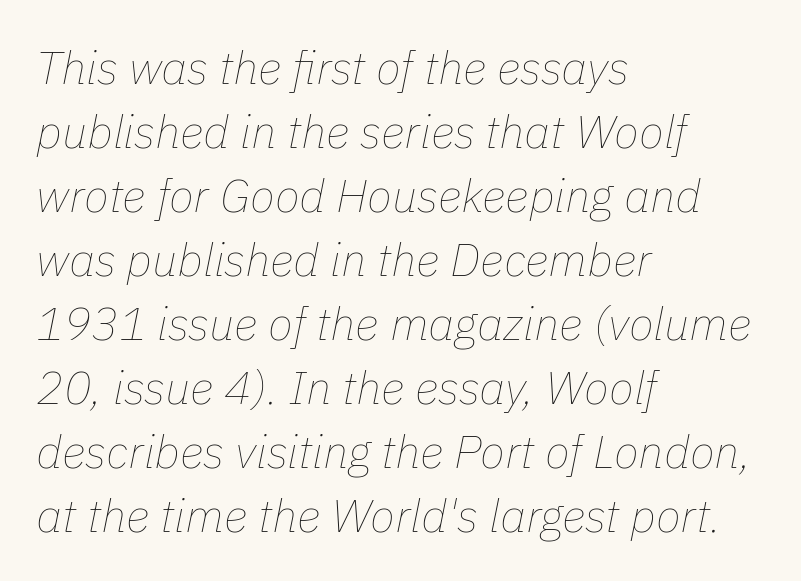
The image shows 46 px thin type, italic (leaning right); set left-aligned, normal line spacing (1.39x), normal letter spacing, not underlined; low stroke contrast and a medium x-height.
